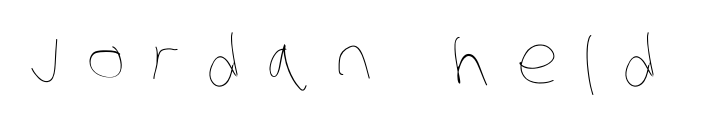
The image shows 66 px thin, condensed type; set unusually wide letter spacing (+0.39 em), not underlined; low stroke contrast and a large x-height.
